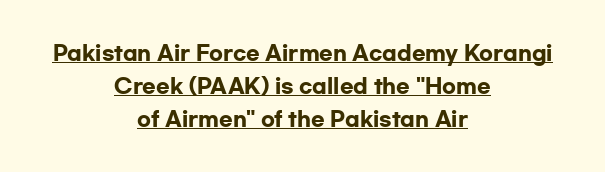
{"italic": "no", "bold": "yes", "underline": "yes", "align": "center", "line_spacing": "normal", "line_spacing_ratio": 1.65, "letter_spacing": "normal", "letter_spacing_em": 0.0, "glyph_px": 20}
